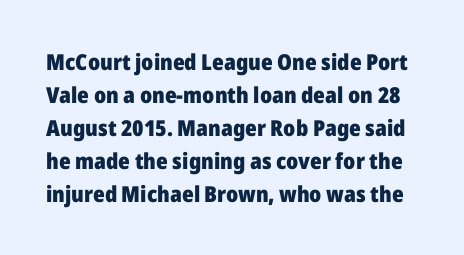
The image shows 22 px bold type, upright; set normal line spacing (1.5x), normal letter spacing, not underlined.
